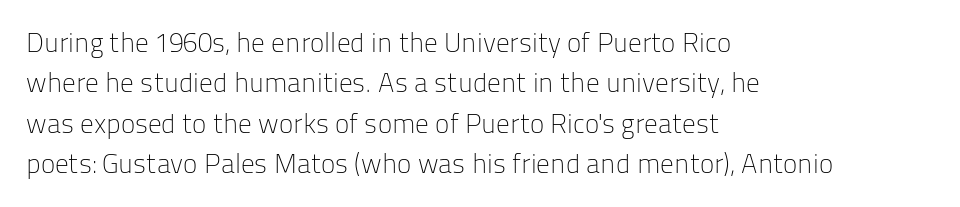
{"italic": "no", "bold": "no", "underline": "no", "align": "left", "line_spacing": "normal", "line_spacing_ratio": 1.5, "letter_spacing": "normal", "letter_spacing_em": 0.0, "glyph_px": 27}
